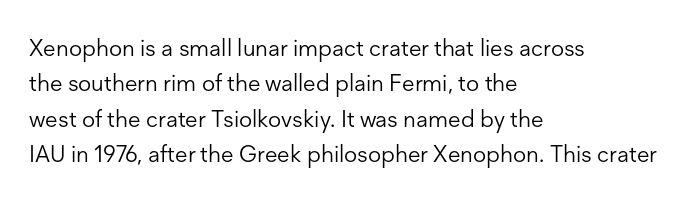
The image shows 23 px text type, upright; set left-aligned, normal line spacing (1.54x), normal letter spacing, not underlined.
